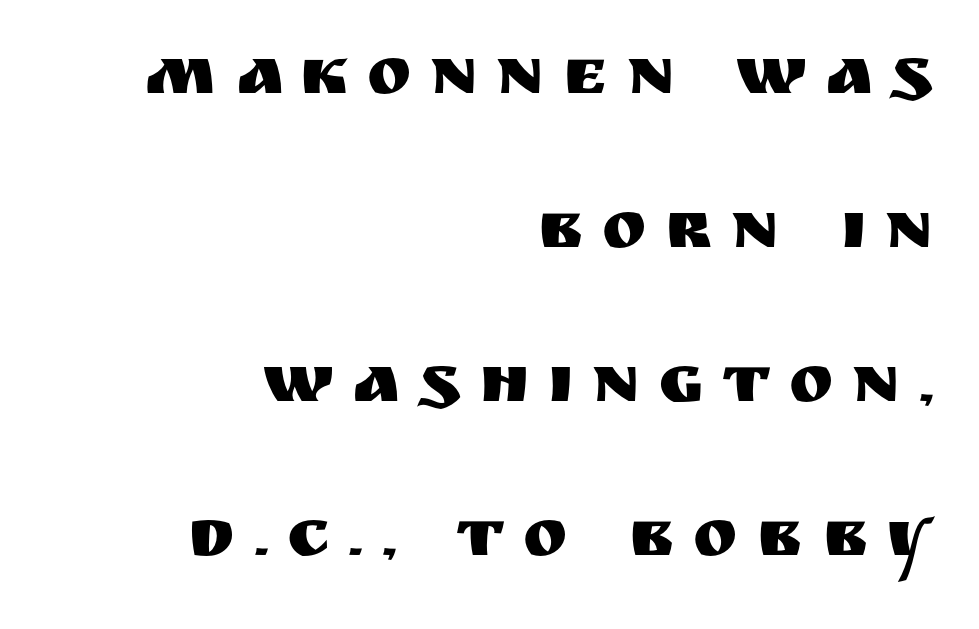
The image shows 67 px sans-serif type, upright; set right-aligned, loose line spacing (2.3x), unusually wide letter spacing (+0.28 em), not underlined; medium stroke contrast and a large x-height.
